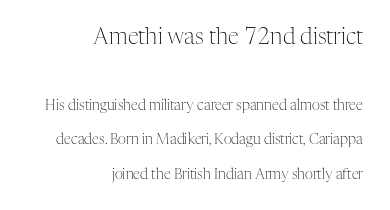
Q: Is the text bold? A: No.
Q: Is the text italic (slanted)? A: No, it is upright.
Q: Is the text underlined? A: No.
Q: How is the paragraph aligned? A: Right-aligned.
Q: Is the spacing between letters normal or unusually wide? A: Normal.
Q: Is the spacing between lines tight, normal or loose? A: Loose.
Q: Which block of text is set in a larger size, the first (top) or the second (bottom)? A: The first (top) one.
